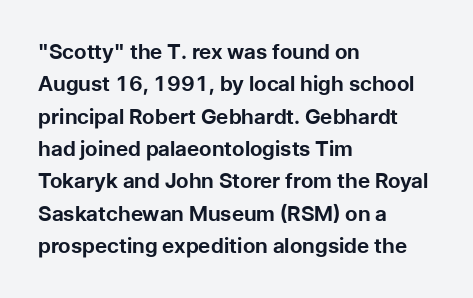
Q: Is the text bold? A: Yes.
Q: Is the text italic (slanted)? A: No, it is upright.
Q: Is the text underlined? A: No.
Q: How is the paragraph aligned? A: Left-aligned.
Q: Is the spacing between letters normal or unusually wide? A: Normal.
Q: Is the spacing between lines tight, normal or loose? A: Normal.
